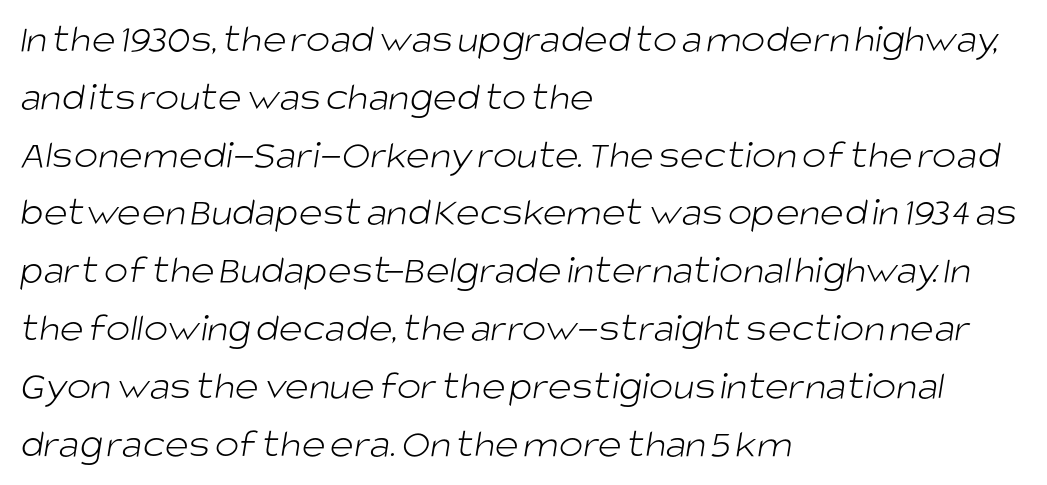
{"serif": "no", "bold": "no", "weight": "light", "width": "normal", "stroke_contrast": "low", "x_height": "large", "monospaced": "no", "underline": "no", "align": "left", "line_spacing": "normal", "line_spacing_ratio": 1.41, "letter_spacing": "normal", "letter_spacing_em": 0.0, "glyph_px": 41}
